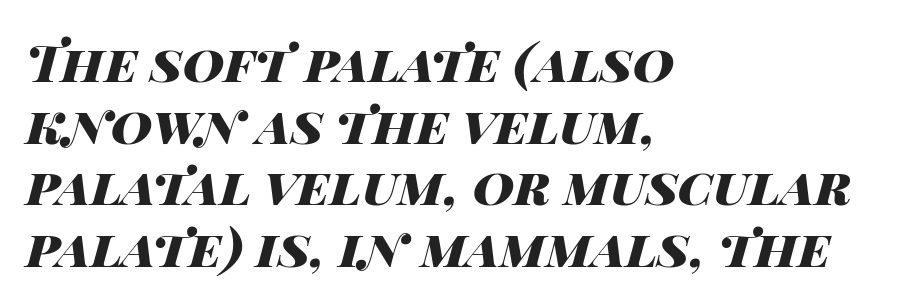
{"italic": "yes", "lean": "right", "slant_degrees": 14, "bold": "yes", "weight": "heavy", "width": "wide", "stroke_contrast": "high", "x_height": "large", "monospaced": "no", "underline": "no", "align": "left", "line_spacing_ratio": 1.21, "letter_spacing": "normal", "letter_spacing_em": 0.0, "glyph_px": 51}
